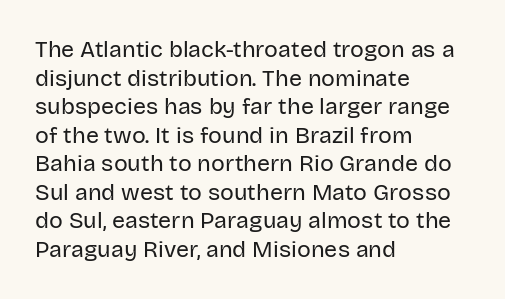
The image shows 23 px text type, upright; set left-aligned, line spacing 1.24x, normal letter spacing, not underlined.
